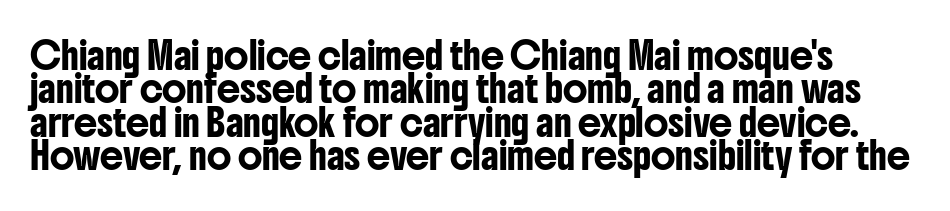
The image shows 26 px text type, upright; set normal line spacing (1.28x), normal letter spacing, not underlined.
